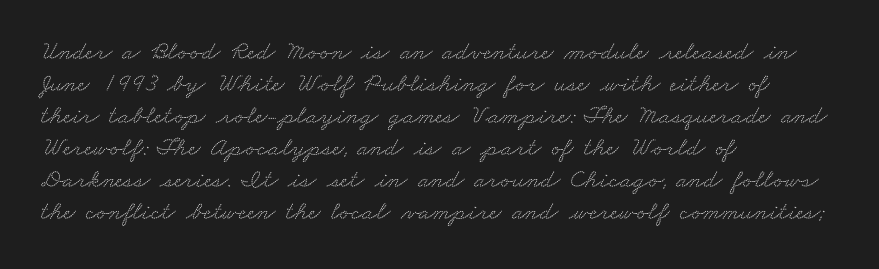
The image shows 26 px text type; set left-aligned, line spacing 1.23x, normal letter spacing, not underlined.
